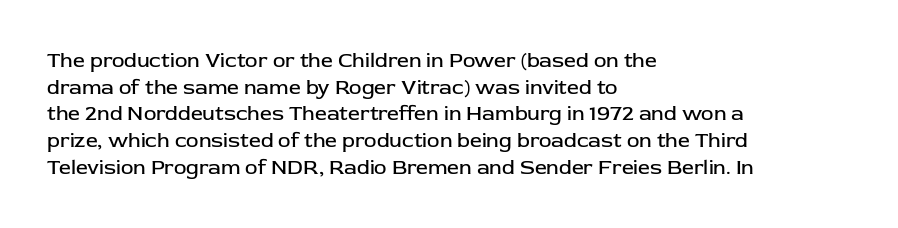
The image shows 21 px text type, upright; set left-aligned, normal line spacing (1.27x), normal letter spacing, not underlined.
